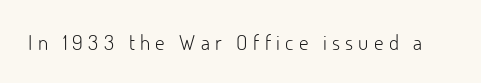
Descenders are the only things crossing below the line. The rendering inserts visible extra space after every character. Does the lettering tilt? It doesn't — this is upright. A quiet, ordinary-to-light weight characterises the typeface.
